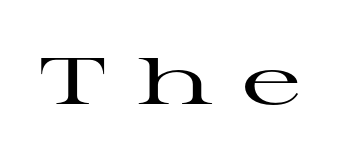
{"serif": "yes", "italic": "no", "width": "wide", "stroke_contrast": "high", "x_height": "medium", "monospaced": "no", "underline": "no", "letter_spacing": "wide", "letter_spacing_em": 0.44, "glyph_px": 65}
